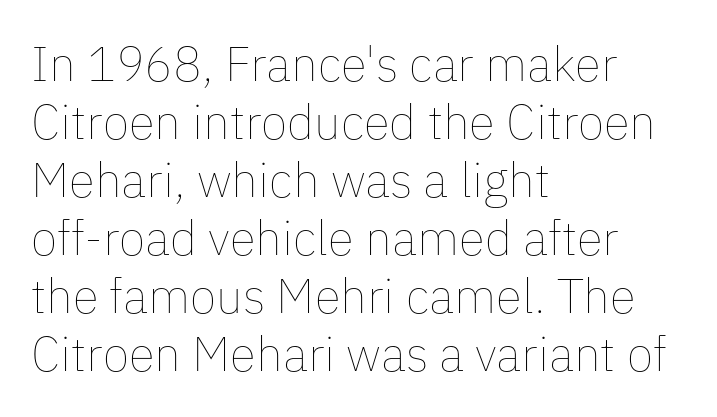
{"italic": "no", "bold": "no", "weight": "thin", "width": "normal", "stroke_contrast": "low", "x_height": "medium", "monospaced": "no", "underline": "no", "align": "left", "line_spacing_ratio": 1.21, "letter_spacing": "normal", "letter_spacing_em": 0.0, "glyph_px": 48}
